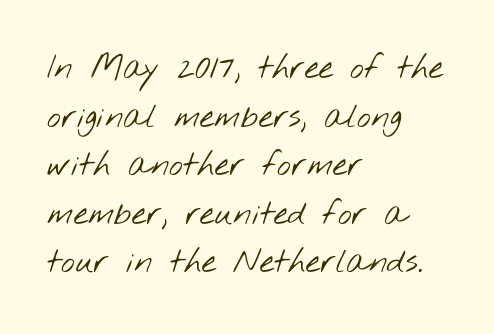
{"serif": "no", "bold": "no", "weight": "light", "width": "wide", "stroke_contrast": "low", "x_height": "small", "monospaced": "no", "underline": "no", "align": "left", "line_spacing": "normal", "line_spacing_ratio": 1.47, "letter_spacing": "normal", "letter_spacing_em": 0.0, "glyph_px": 33}
